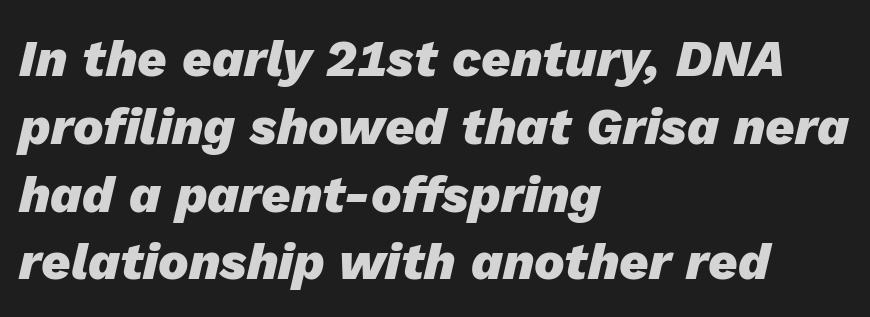
Q: Is the text bold? A: Yes.
Q: Is the text italic (slanted)? A: Yes, it leans right by about 13 degrees.
Q: Is the text underlined? A: No.
Q: How is the paragraph aligned? A: Left-aligned.
Q: Is the spacing between letters normal or unusually wide? A: Normal.
Q: Is the spacing between lines tight, normal or loose? A: Normal.
Q: Width (condensed, normal, or wide)? A: Normal.
Q: Stroke contrast? A: Low.
Q: x-height? A: Medium.
Q: Monospaced? A: No.
